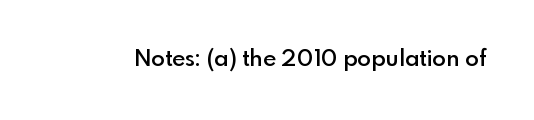
No extra tracking has been applied to these lines. The area under the type is left untouched. Weight: semibold (demi). If you drew a line through each stem, it would be perfectly vertical.
